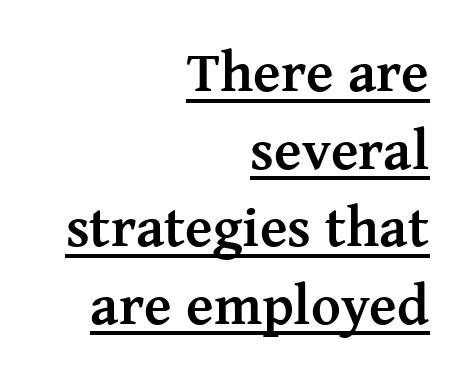
The image shows 57 px semibold serif type, upright; set right-aligned, normal line spacing (1.36x), normal letter spacing, underlined; medium stroke contrast and a medium x-height.
